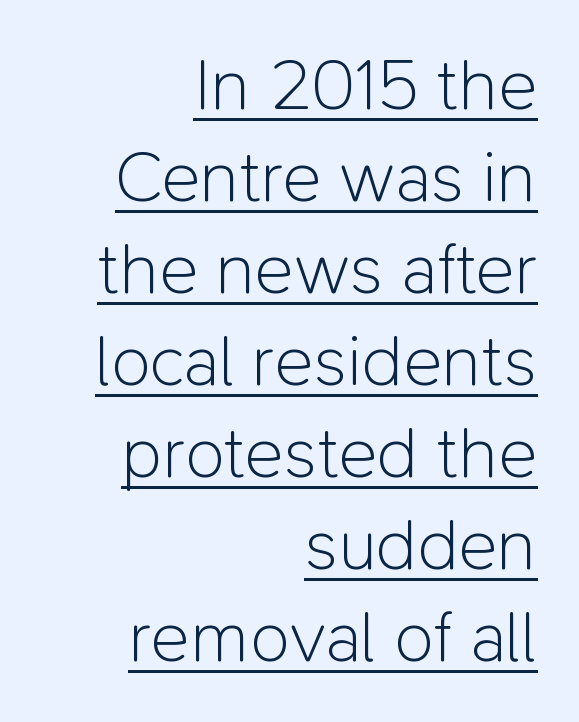
The image shows 73 px light sans-serif type, upright; set right-aligned, normal line spacing (1.26x), normal letter spacing, underlined; low stroke contrast and a medium x-height.
